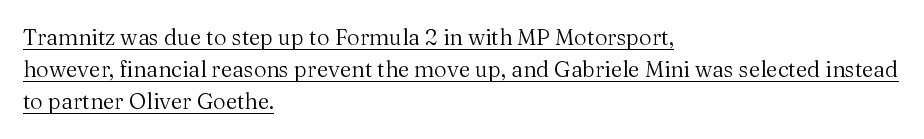
The lines sit at an ordinary, default distance from one another. The weight would be labelled regular, book, light, or lighter still. The typography opts for an upright posture over an oblique one. Tracking here is standard; glyphs follow each other at the usual distance. Casual observation: everything's shoved over to the left. Honestly, the underline is the first thing you notice here.
